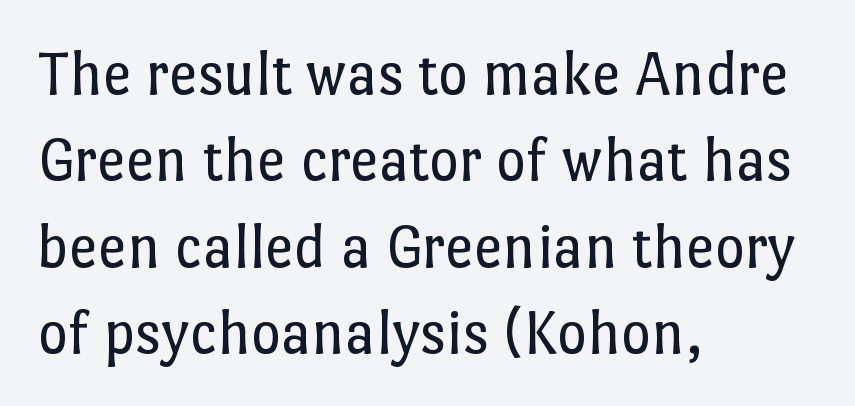
The image shows 64 px regular-weight type, upright; set left-aligned, normal line spacing (1.35x), normal letter spacing, not underlined; low stroke contrast and a medium x-height.
